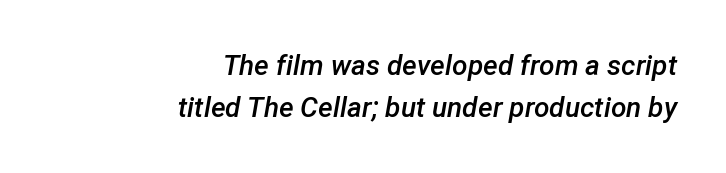
The image shows 28 px semibold type, italic (leaning right); set right-aligned, normal line spacing (1.5x), normal letter spacing, not underlined; low stroke contrast and a medium x-height.
